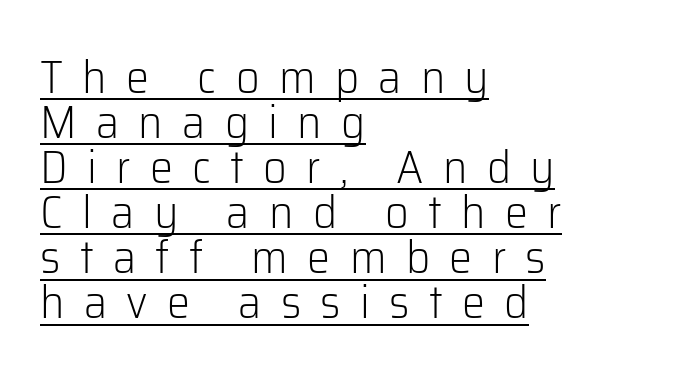
{"serif": "no", "italic": "no", "bold": "no", "weight": "light", "width": "normal", "stroke_contrast": "low", "x_height": "medium", "monospaced": "no", "underline": "yes", "align": "left", "line_spacing": "tight", "line_spacing_ratio": 0.98, "letter_spacing": "wide", "letter_spacing_em": 0.42, "glyph_px": 46}
